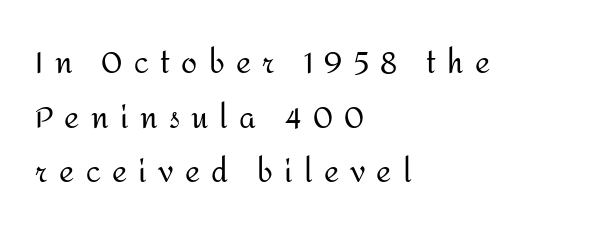
Q: Is the text bold? A: No.
Q: Is the text italic (slanted)? A: No, it is upright.
Q: Is the typeface a serif or a sans-serif typeface? A: Sans-serif.
Q: Is the text underlined? A: No.
Q: How is the paragraph aligned? A: Left-aligned.
Q: Is the spacing between letters normal or unusually wide? A: Unusually wide.
Q: Width (condensed, normal, or wide)? A: Normal.
Q: Stroke contrast? A: Medium.
Q: x-height? A: Medium.
Q: Monospaced? A: No.
